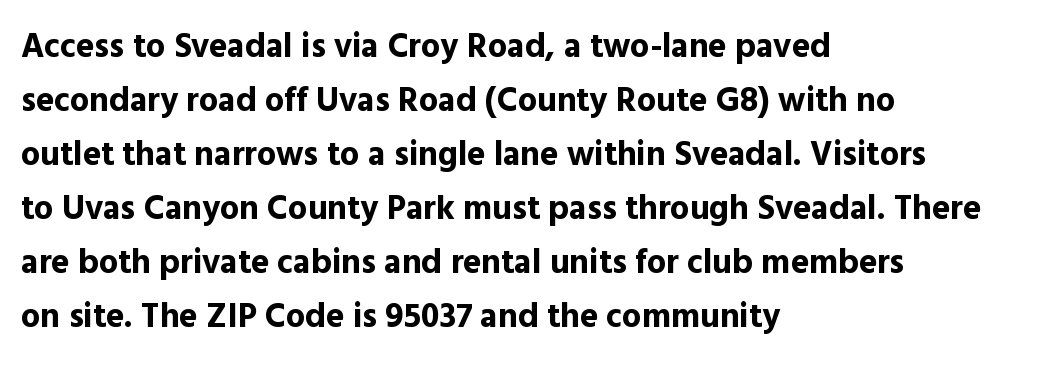
Heavy-handed strokes throughout: this text is bold. The lines sit at an ordinary, default distance from one another. The type sits square on the baseline with zero lean. Letters rest on an invisible, unmarked baseline.
